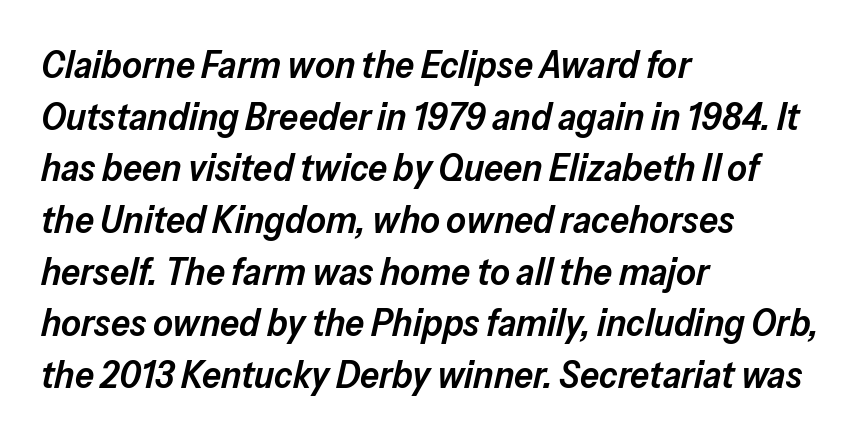
Q: Is the text bold? A: Semi-bold.
Q: Is the text italic (slanted)? A: Yes, it leans right by about 13 degrees.
Q: Is the text underlined? A: No.
Q: How is the paragraph aligned? A: Left-aligned.
Q: Is the spacing between letters normal or unusually wide? A: Normal.
Q: Is the spacing between lines tight, normal or loose? A: Normal.
Q: Width (condensed, normal, or wide)? A: Normal.
Q: Stroke contrast? A: Low.
Q: x-height? A: Medium.
Q: Monospaced? A: No.
